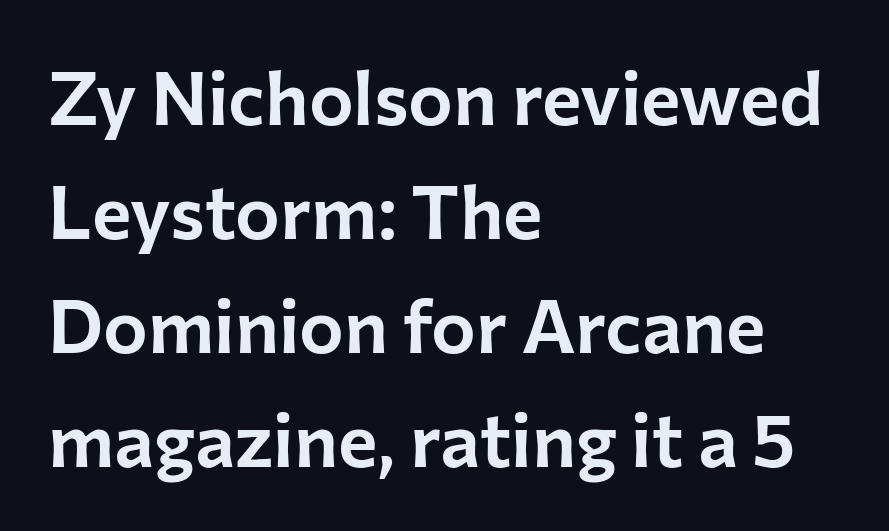
The image shows 75 px sans-serif type, upright; set left-aligned, normal line spacing (1.52x), normal letter spacing, not underlined; low stroke contrast and a medium x-height.
